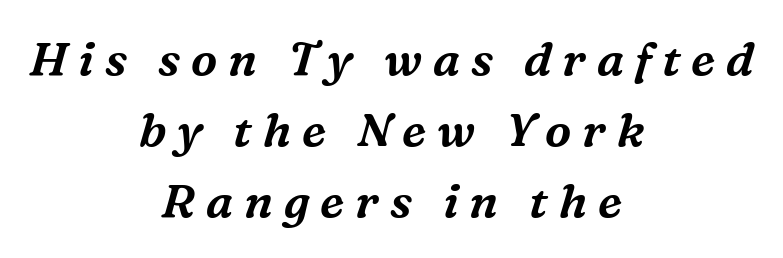
The image shows 47 px serif type, italic (leaning right); set centered, normal line spacing (1.51x), unusually wide letter spacing (+0.23 em), not underlined; medium stroke contrast and a medium x-height.
